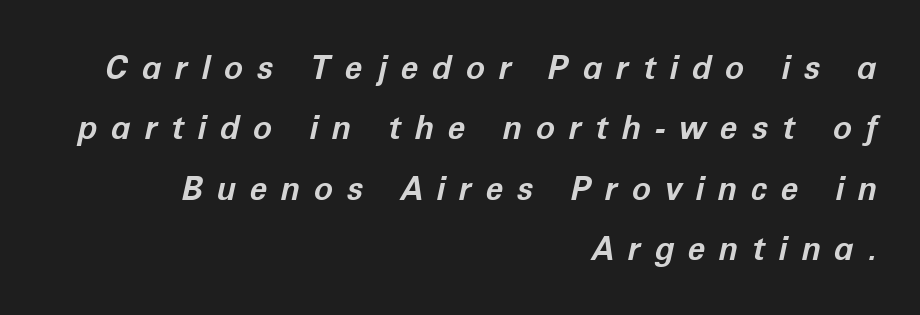
The passage is arranged like a letterhead date or caption credit — flush right. The tracking reads as deliberately expanded to a designer's eye. An italicized treatment has been applied to the whole sample. Plain, unruled lines of type. Looks like regular typesetting: each glyph gets only the width it needs. Plenty of ink on the page — the face is bold.
